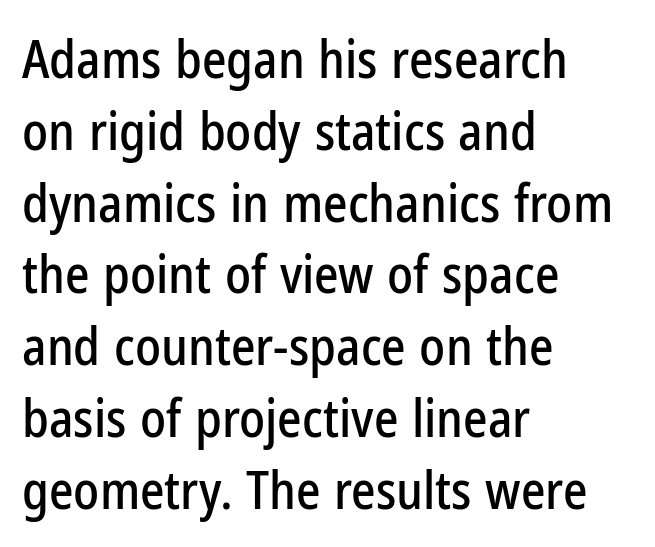
The image shows 52 px condensed sans-serif type, upright; set left-aligned, normal line spacing (1.38x), normal letter spacing, not underlined; low stroke contrast and a medium x-height.
